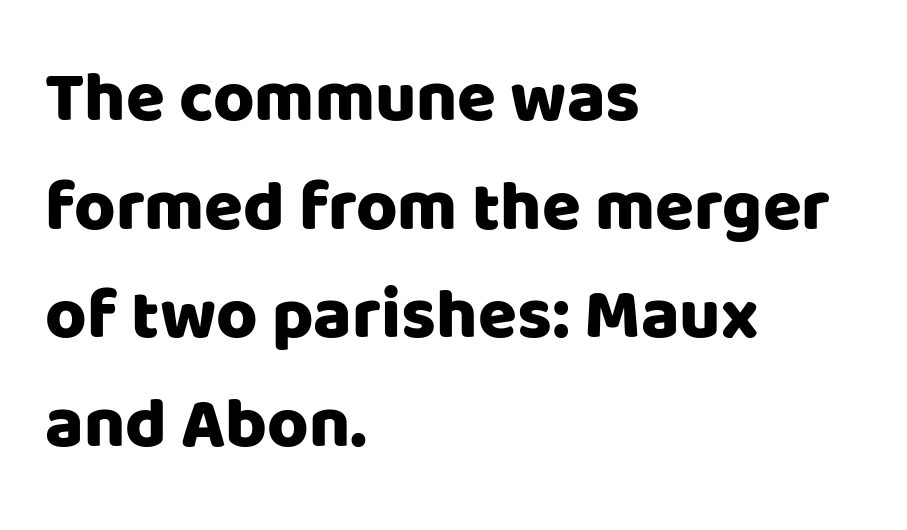
Think of a printed novel: that variable character pitch is what you see here. What stands out about the letter spacing? Nothing — it is the standard amount. The letters stand upright; this is a roman face. Grotesque or geometric, the face here clearly has no serifs.
